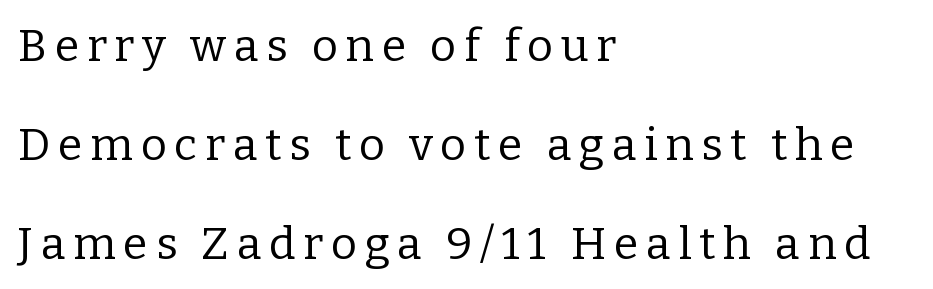
Q: Is the text bold? A: No.
Q: Is the text italic (slanted)? A: No, it is upright.
Q: Is the typeface a serif or a sans-serif typeface? A: Serif.
Q: Is the text underlined? A: No.
Q: How is the paragraph aligned? A: Left-aligned.
Q: Is the spacing between lines tight, normal or loose? A: Loose.
Q: Width (condensed, normal, or wide)? A: Normal.
Q: Stroke contrast? A: Low.
Q: x-height? A: Medium.
Q: Monospaced? A: No.
